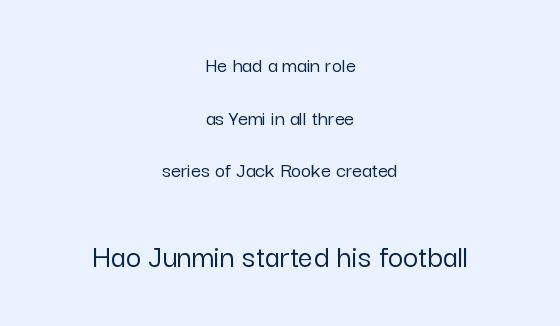
Italic: no, the glyphs are upright roman. The type is set solid horizontally, with unmodified tracking. Layout note: lines centered. The rendering shows plain stroke endings on the letterforms — a sans-serif design.
